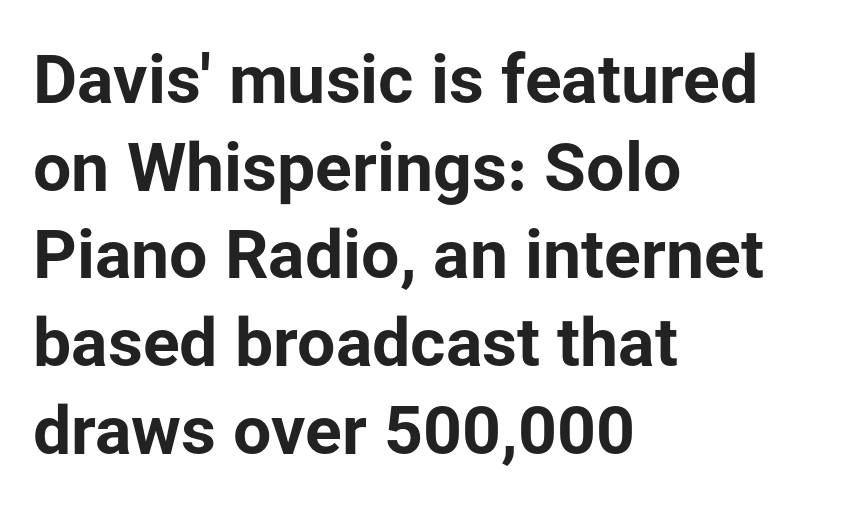
The rendering uses natural spacing where letterforms have individual widths. Observe the absence of serifs on each vertical stroke in this sample. Observe the ordinary spacing: letters are neighbours, not strangers. Clear beneath every line of the passage.
